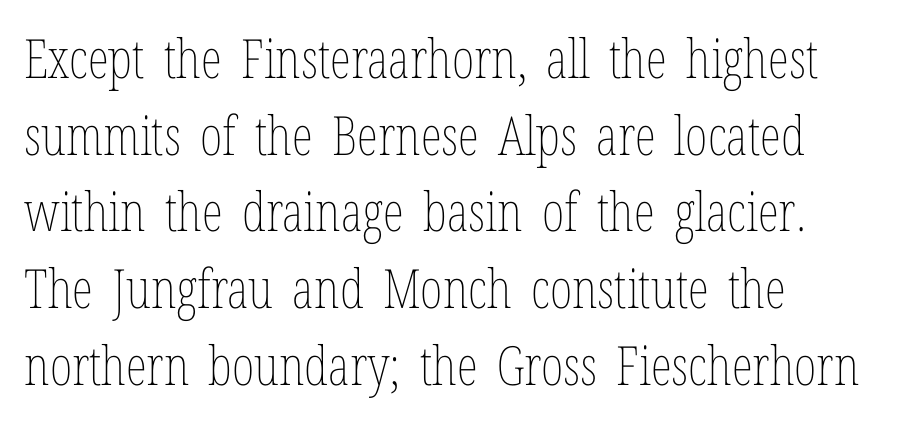
Q: Is the text bold? A: No.
Q: Is the text italic (slanted)? A: No, it is upright.
Q: Is the text underlined? A: No.
Q: How is the paragraph aligned? A: Left-aligned.
Q: Is the spacing between letters normal or unusually wide? A: Normal.
Q: Is the spacing between lines tight, normal or loose? A: Normal.
Q: Width (condensed, normal, or wide)? A: Condensed.
Q: Stroke contrast? A: Low.
Q: x-height? A: Medium.
Q: Monospaced? A: No.
